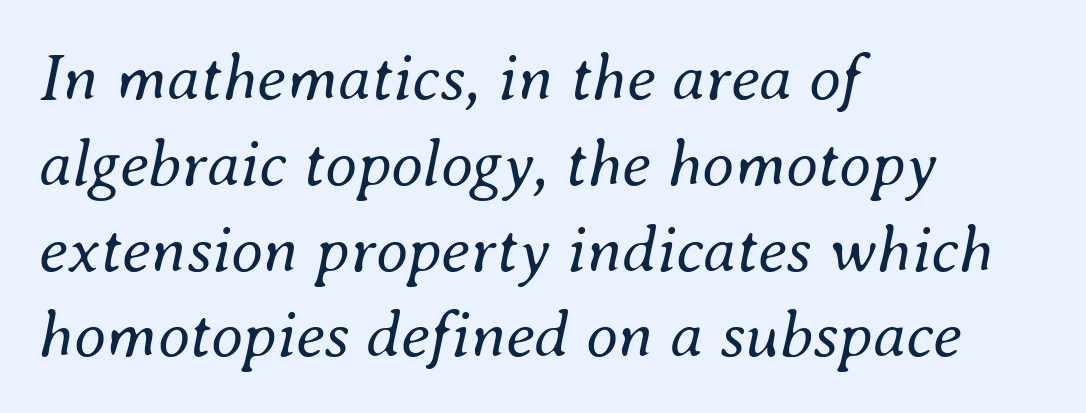
{"italic": "yes", "lean": "right", "slant_degrees": 8, "bold": "no", "weight": "regular", "width": "normal", "stroke_contrast": "medium", "x_height": "small", "monospaced": "no", "underline": "no", "align": "left", "line_spacing": "normal", "line_spacing_ratio": 1.3, "letter_spacing": "normal", "letter_spacing_em": 0.0, "glyph_px": 66}
